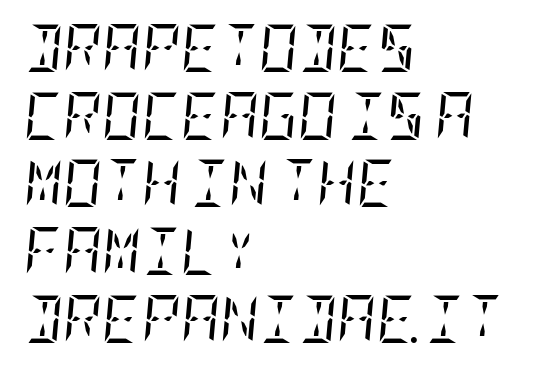
Q: Is the text bold? A: No.
Q: Is the text italic (slanted)? A: Yes, it leans right by about 5 degrees.
Q: Is the typeface a serif or a sans-serif typeface? A: Serif.
Q: Is the text underlined? A: No.
Q: How is the paragraph aligned? A: Left-aligned.
Q: Is the spacing between letters normal or unusually wide? A: Normal.
Q: Is the spacing between lines tight, normal or loose? A: Normal.
Q: Width (condensed, normal, or wide)? A: Condensed.
Q: Stroke contrast? A: Low.
Q: x-height? A: Large.
